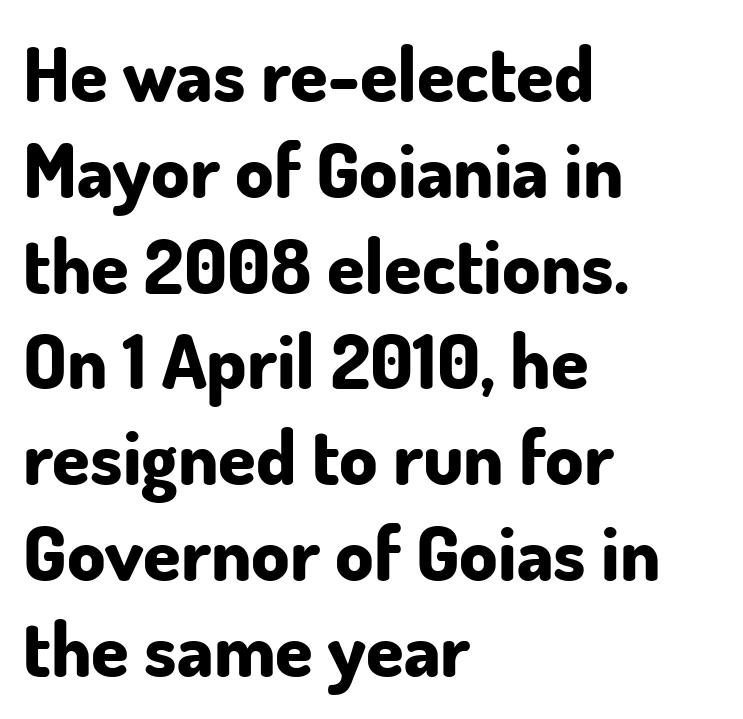
The image shows 76 px bold sans-serif type, upright; set left-aligned, normal line spacing (1.26x), normal letter spacing, not underlined; low stroke contrast and a small x-height.
